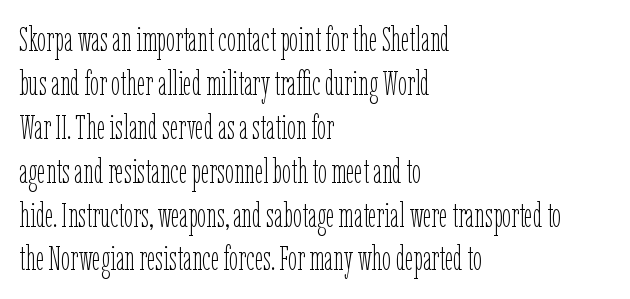
The image shows 33 px thin, condensed type, upright; set left-aligned, normal line spacing (1.33x), normal letter spacing, not underlined; low stroke contrast and a medium x-height.
